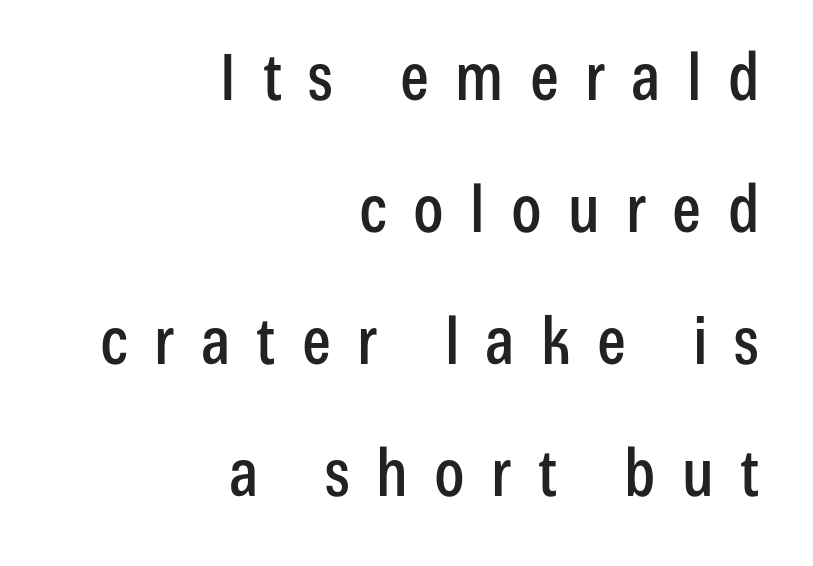
The image shows 64 px condensed sans-serif type, upright; set right-aligned, loose line spacing (2.06x), unusually wide letter spacing (+0.41 em), not underlined; low stroke contrast and a medium x-height.
